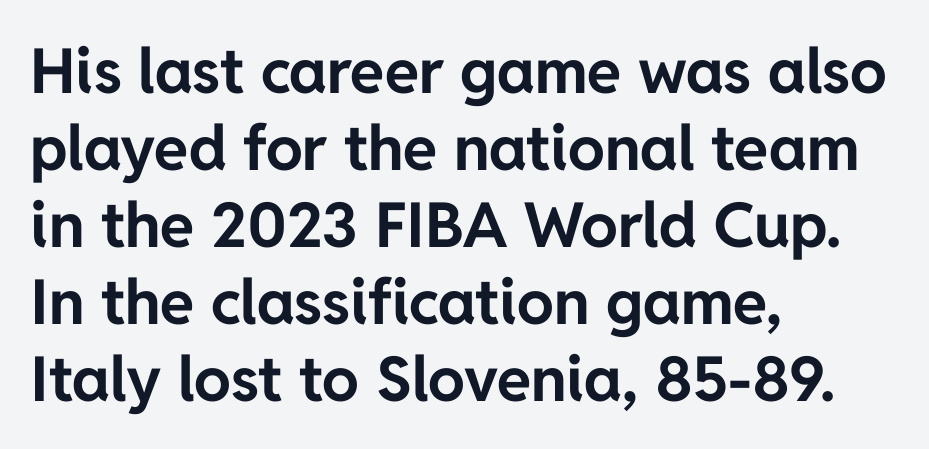
The image shows 62 px bold sans-serif type, upright; set left-aligned, line spacing 1.24x, normal letter spacing, not underlined; low stroke contrast and a medium x-height.
